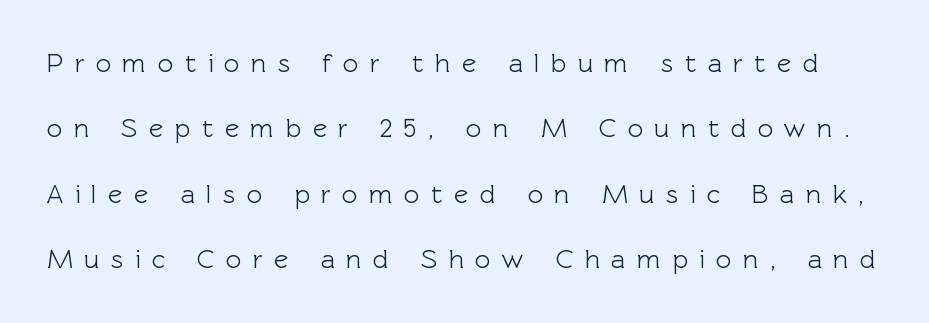
Q: Is the text italic (slanted)? A: No, it is upright.
Q: Is the text underlined? A: No.
Q: Is the spacing between letters normal or unusually wide? A: Unusually wide.
Q: Is the spacing between lines tight, normal or loose? A: Loose.
